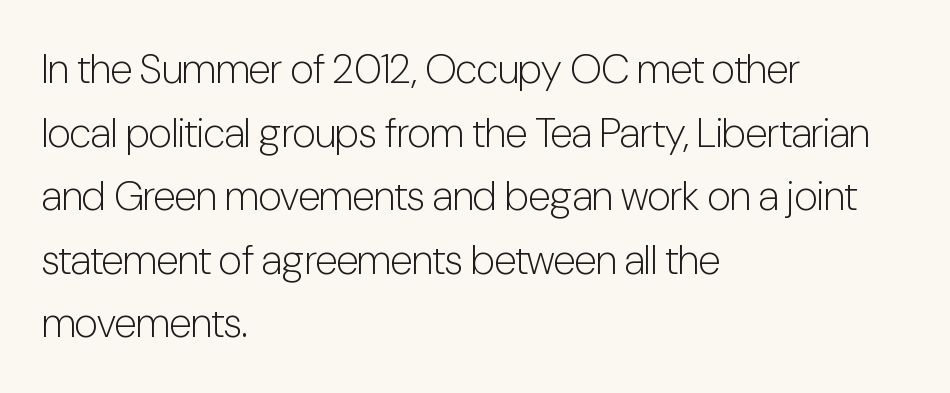
The image shows 41 px light, condensed sans-serif type, upright; set left-aligned, normal line spacing (1.55x), normal letter spacing, not underlined; low stroke contrast and a medium x-height.
